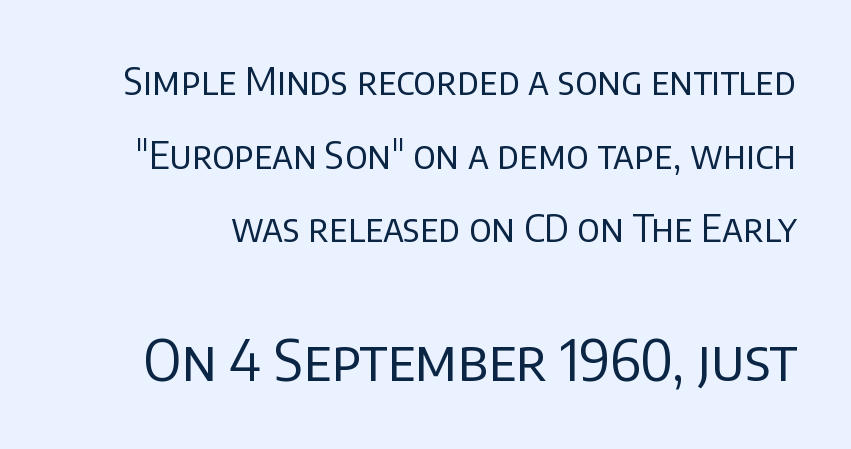
Q: Is the text bold? A: No.
Q: Is the text italic (slanted)? A: No, it is upright.
Q: Is the typeface a serif or a sans-serif typeface? A: Sans-serif.
Q: Is the text underlined? A: No.
Q: Is the spacing between letters normal or unusually wide? A: Normal.
Q: Is the spacing between lines tight, normal or loose? A: Loose.
Q: Which block of text is set in a larger size, the first (top) or the second (bottom)? A: The second (bottom) one.
Q: Width (condensed, normal, or wide)? A: Normal.
Q: Stroke contrast? A: Low.
Q: x-height? A: Large.
Q: Monospaced? A: No.
